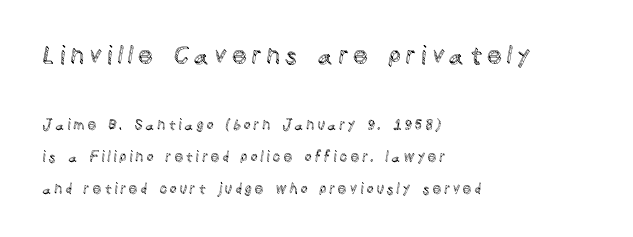
Is the lower block the larger one? No — the upper block carries the bigger type. Each new line begins a long way beneath the previous one. The letterforms stand isolated, each surrounded by extra space. The setting favours the left margin, as ordinary paragraphs usually do.
